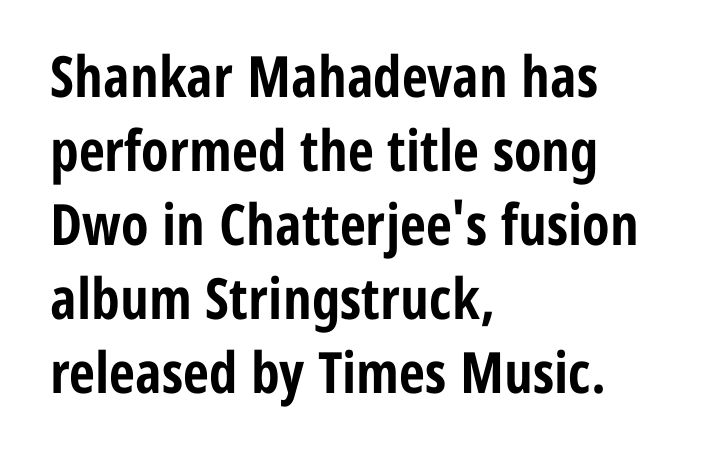
Q: Is the text bold? A: Yes.
Q: Is the text italic (slanted)? A: No, it is upright.
Q: Is the typeface a serif or a sans-serif typeface? A: Sans-serif.
Q: Is the text underlined? A: No.
Q: How is the paragraph aligned? A: Left-aligned.
Q: Is the spacing between letters normal or unusually wide? A: Normal.
Q: Is the spacing between lines tight, normal or loose? A: Normal.
Q: Width (condensed, normal, or wide)? A: Condensed.
Q: Stroke contrast? A: Low.
Q: x-height? A: Medium.
Q: Monospaced? A: No.
